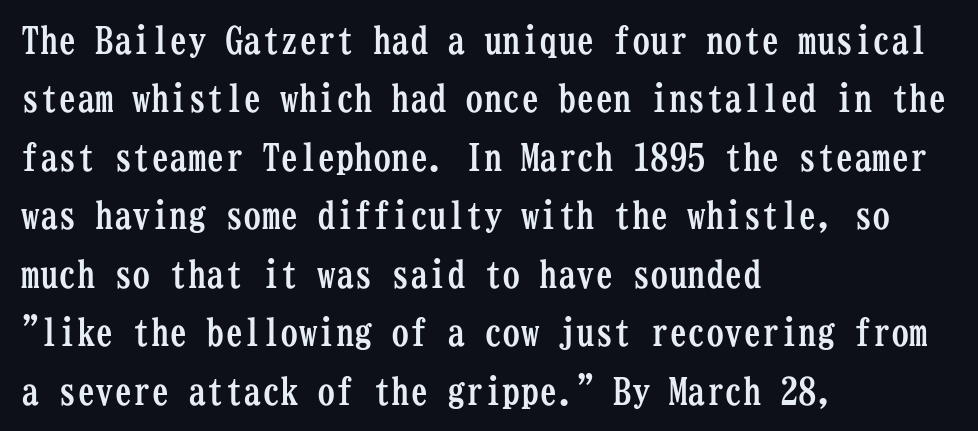
{"serif": "yes", "italic": "no", "bold": "yes", "weight": "semibold", "width": "condensed", "stroke_contrast": "low", "x_height": "medium", "monospaced": "yes", "underline": "no", "align": "left", "line_spacing": "normal", "line_spacing_ratio": 1.58, "letter_spacing": "normal", "letter_spacing_em": 0.0, "glyph_px": 37}
